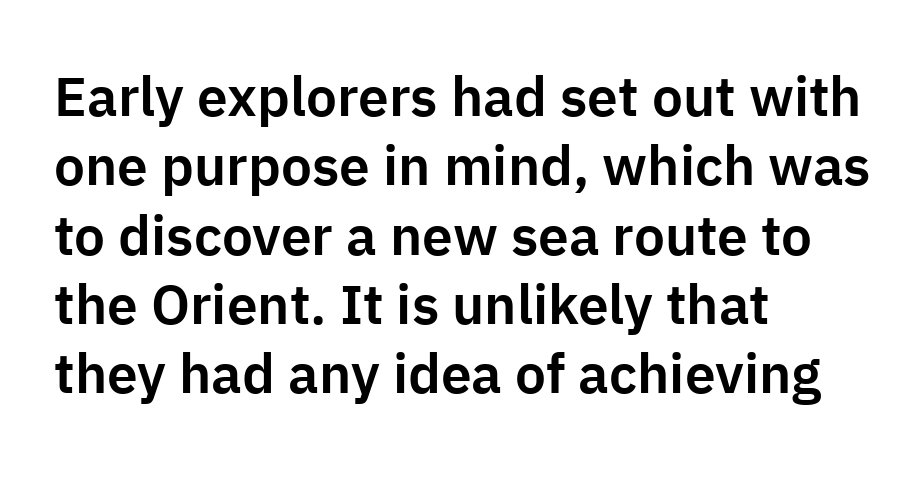
The image shows 55 px sans-serif type, upright; set left-aligned, normal line spacing (1.26x), normal letter spacing, not underlined; low stroke contrast and a medium x-height.
